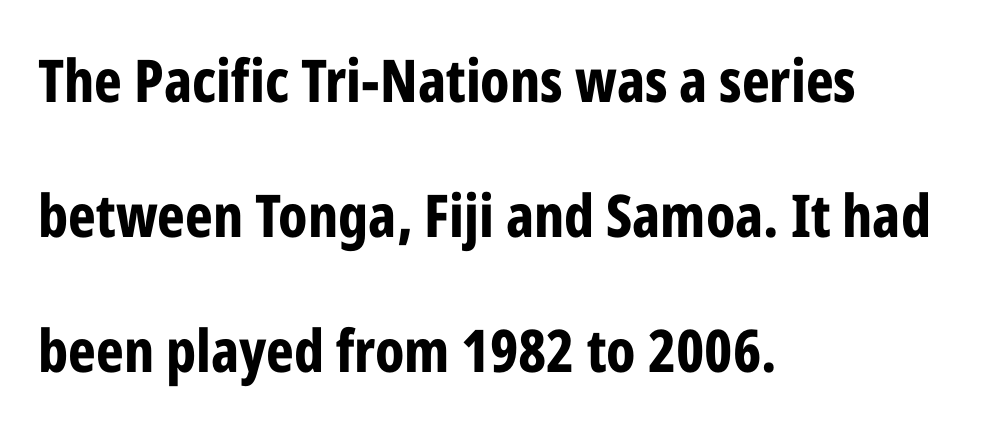
Q: Is the text bold? A: Yes.
Q: Is the text italic (slanted)? A: No, it is upright.
Q: Is the typeface a serif or a sans-serif typeface? A: Sans-serif.
Q: Is the text underlined? A: No.
Q: How is the paragraph aligned? A: Left-aligned.
Q: Is the spacing between letters normal or unusually wide? A: Normal.
Q: Is the spacing between lines tight, normal or loose? A: Loose.
Q: Width (condensed, normal, or wide)? A: Condensed.
Q: Stroke contrast? A: Low.
Q: x-height? A: Medium.
Q: Monospaced? A: No.
